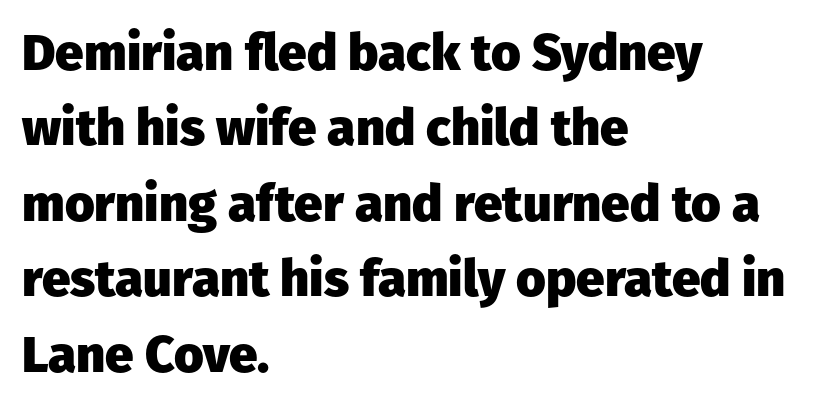
The image shows 51 px heavy sans-serif type, upright; set left-aligned, normal line spacing (1.48x), normal letter spacing, not underlined; low stroke contrast and a medium x-height.
